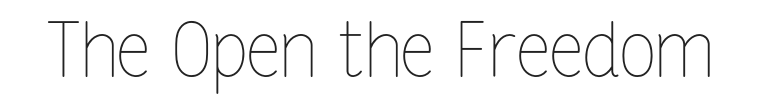
The image shows 75 px thin, condensed type, upright; set normal letter spacing, not underlined; low stroke contrast and a medium x-height.
